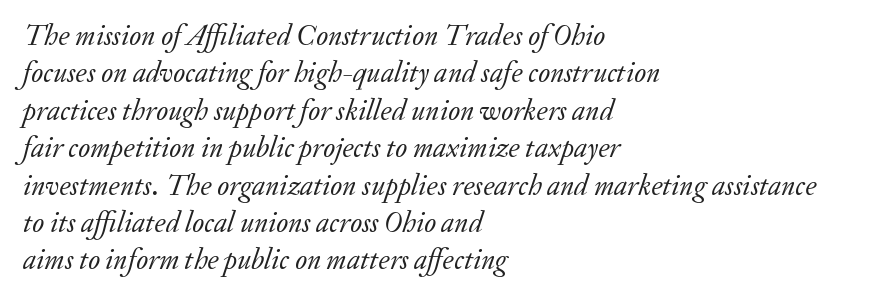
Q: Is the text bold? A: No.
Q: Is the text italic (slanted)? A: Yes, it leans right by about 20 degrees.
Q: Is the typeface a serif or a sans-serif typeface? A: Serif.
Q: Is the text underlined? A: No.
Q: How is the paragraph aligned? A: Left-aligned.
Q: Is the spacing between letters normal or unusually wide? A: Normal.
Q: Is the spacing between lines tight, normal or loose? A: Normal.
Q: Width (condensed, normal, or wide)? A: Normal.
Q: Stroke contrast? A: Low.
Q: x-height? A: Small.
Q: Monospaced? A: No.
